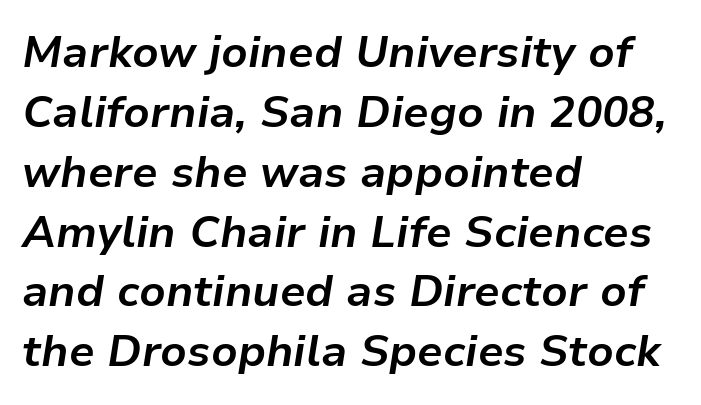
The image shows 44 px bold type, italic (leaning right); set left-aligned, normal line spacing (1.36x), normal letter spacing, not underlined; low stroke contrast and a medium x-height.
